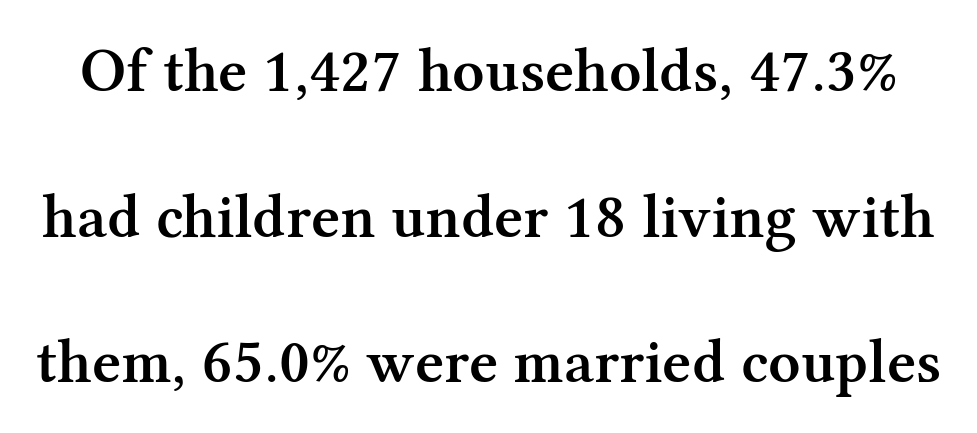
Bold? Not quite — semibold, heavier than regular but stopping short. To sum up the face: it has serifs. This sample has the flowing, uneven cadence of proportional lettering. The face used here is rendered with its standard letterfit. The typography opts for an upright posture over an oblique one.
